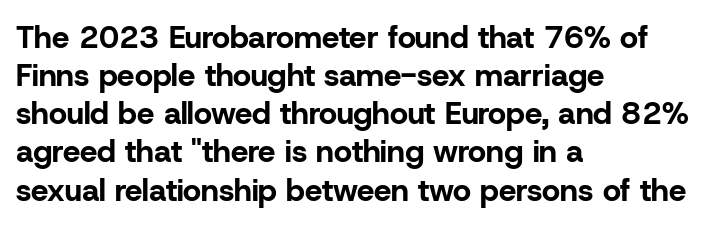
The image shows 31 px bold sans-serif type, upright; set left-aligned, line spacing 1.23x, normal letter spacing, not underlined; low stroke contrast and a medium x-height.
